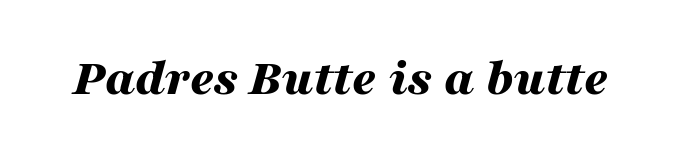
The typography opts for an oblique posture over an upright one. The passage shown is typed in a proportional face where columns would drift. The words here are not underlined. What stands out about the letter spacing? Nothing — it is the standard amount. A full-strength bold gives these letters their thick strokes.
